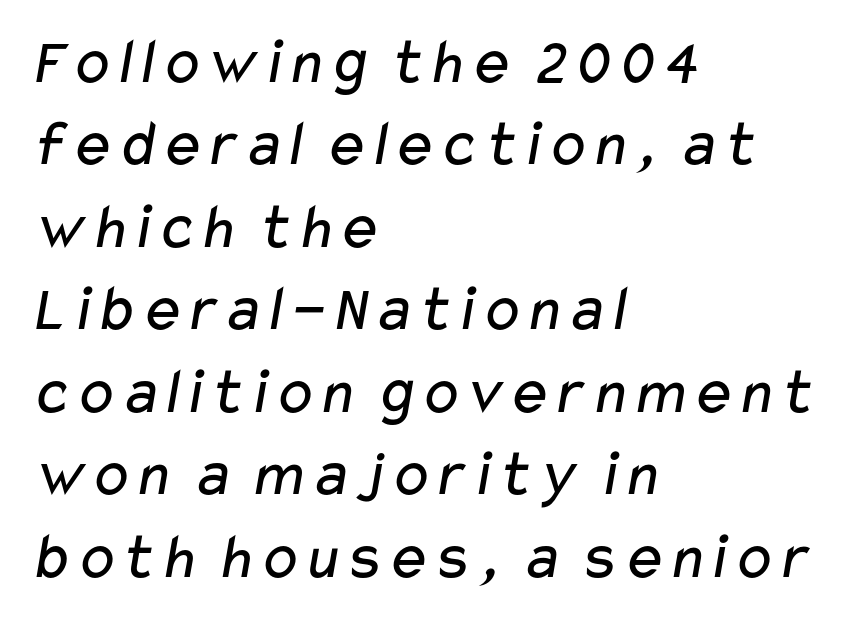
Which margin do the lines hug? The left one — the right edge is uneven. Look at the bottom of the vertical strokes: they stop flat, with no serifs. The space beneath each line is pristine and unruled. The rendering uses natural spacing where letterforms have individual widths. Summary of vertical rhythm: regular, with standard interline spacing.
